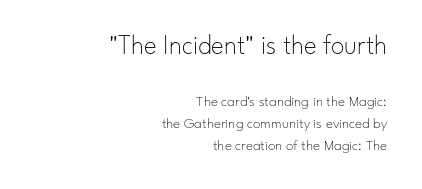
{"italic": "no", "bold": "no", "underline": "no", "align": "right", "line_spacing": "normal", "line_spacing_ratio": 1.44, "letter_spacing": "normal", "letter_spacing_em": 0.0, "larger_block": "first", "size_ratio": 1.8, "glyph_px": 27}
